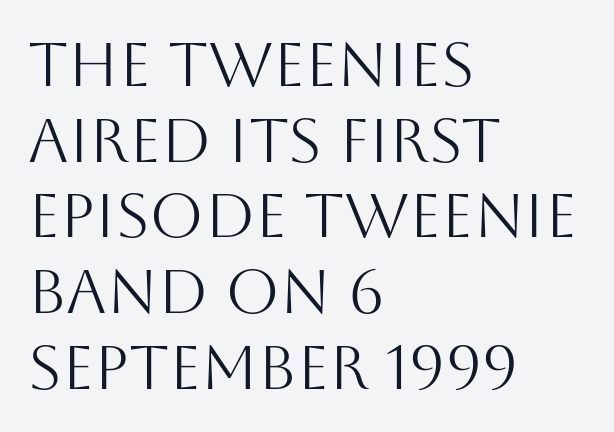
Stroke thickness stays within the range of a standard reading face or lighter. The passage shown is typed in a proportional face where columns would drift. The baseline area is clear. This sample is left-justified, so line endings fall wherever the words run out. Regarding serifs, this sample does without them. Between one letter and the next there's only the usual sliver of space.
